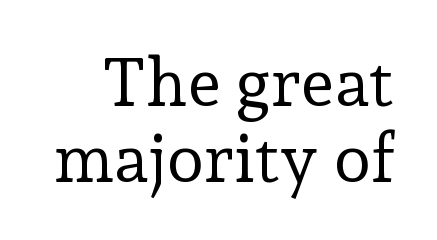
The image shows 67 px regular-weight serif type, upright; set tight line spacing (1.13x), normal letter spacing, not underlined; low stroke contrast and a medium x-height.
